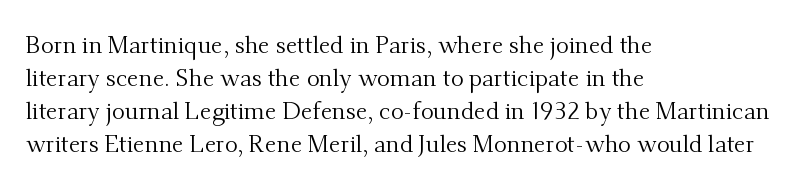
The image shows 24 px text type, upright; set left-aligned, normal line spacing (1.37x), normal letter spacing, not underlined.
